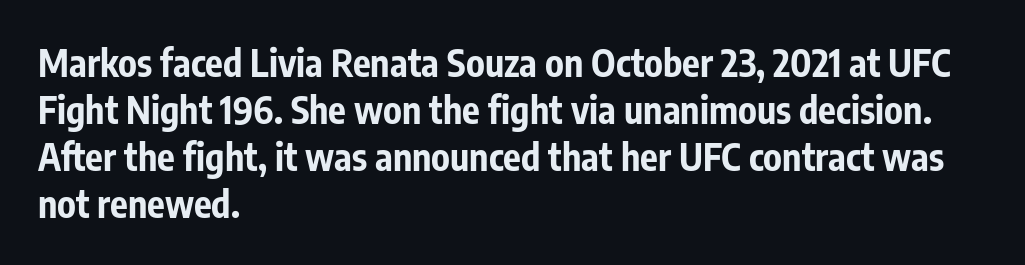
The image shows 37 px bold, condensed sans-serif type, upright; set left-aligned, normal line spacing (1.27x), normal letter spacing, not underlined; low stroke contrast and a medium x-height.
